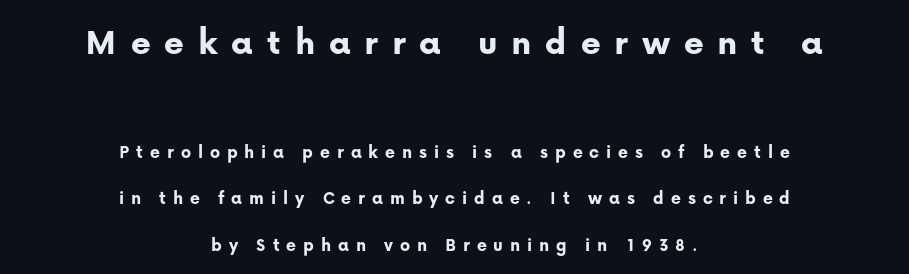
Q: Is the text bold? A: Yes.
Q: Is the text italic (slanted)? A: No, it is upright.
Q: Is the typeface a serif or a sans-serif typeface? A: Sans-serif.
Q: Is the text underlined? A: No.
Q: How is the paragraph aligned? A: Centered.
Q: Is the spacing between letters normal or unusually wide? A: Unusually wide.
Q: Is the spacing between lines tight, normal or loose? A: Loose.
Q: Which block of text is set in a larger size, the first (top) or the second (bottom)? A: The first (top) one.
Q: Width (condensed, normal, or wide)? A: Normal.
Q: Stroke contrast? A: Low.
Q: x-height? A: Medium.
Q: Monospaced? A: No.
